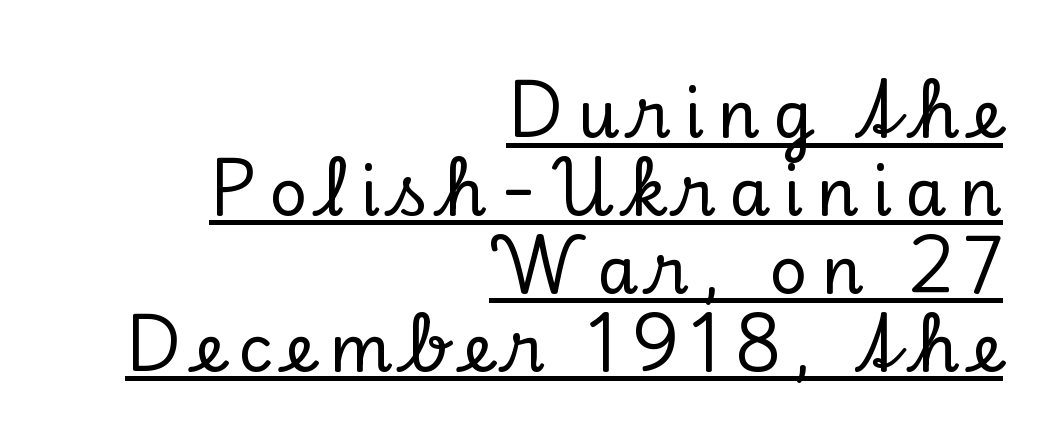
All the whitespace from short lines collects on the left. Here the designer chose a conventional face with non-uniform glyph widths. Nope, not italic — everything's standing straight. This rendering features underlined lettering.
